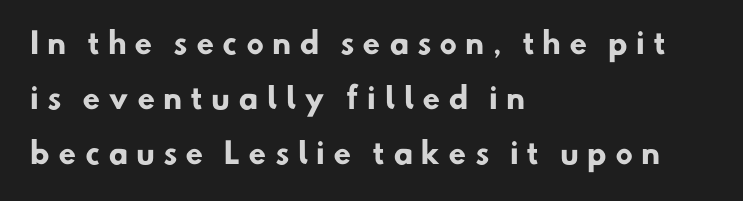
Q: Is the text bold? A: Yes.
Q: Is the typeface a serif or a sans-serif typeface? A: Sans-serif.
Q: Is the text underlined? A: No.
Q: How is the paragraph aligned? A: Left-aligned.
Q: Is the spacing between letters normal or unusually wide? A: Unusually wide.
Q: Is the spacing between lines tight, normal or loose? A: Loose.
Q: Width (condensed, normal, or wide)? A: Normal.
Q: Stroke contrast? A: Low.
Q: x-height? A: Small.
Q: Monospaced? A: No.
